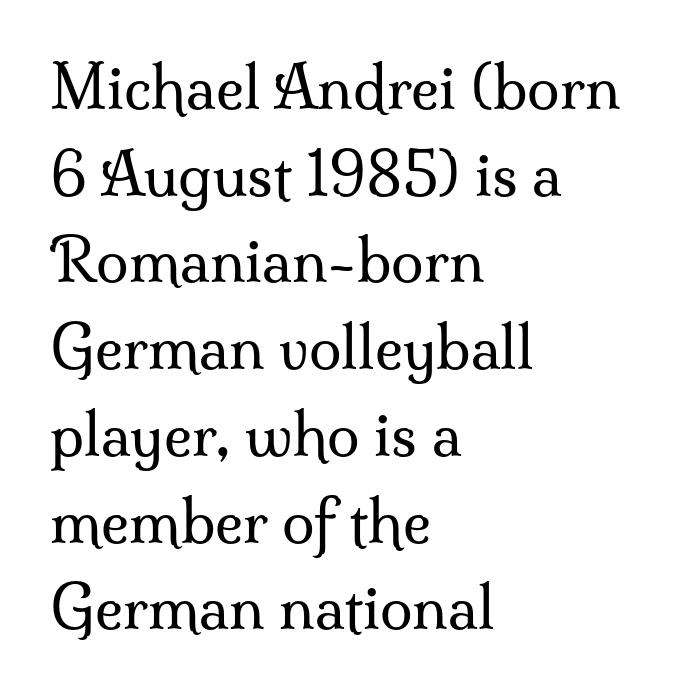
{"serif": "yes", "italic": "no", "bold": "no", "weight": "regular", "width": "normal", "stroke_contrast": "medium", "x_height": "small", "monospaced": "no", "underline": "no", "align": "left", "line_spacing": "normal", "line_spacing_ratio": 1.47, "letter_spacing": "normal", "letter_spacing_em": 0.0, "glyph_px": 59}
